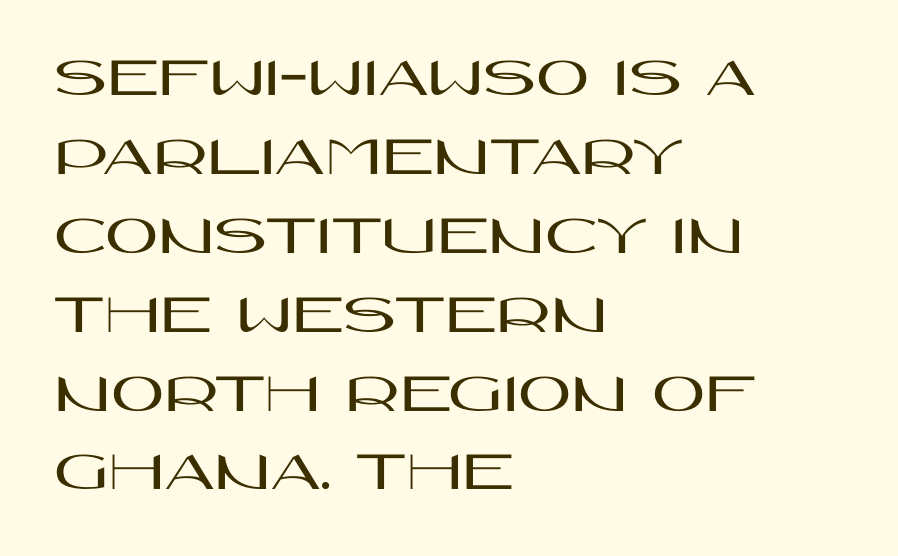
Q: Is the text italic (slanted)? A: No, it is upright.
Q: Is the typeface a serif or a sans-serif typeface? A: Sans-serif.
Q: Is the text underlined? A: No.
Q: How is the paragraph aligned? A: Left-aligned.
Q: Is the spacing between letters normal or unusually wide? A: Normal.
Q: Is the spacing between lines tight, normal or loose? A: Normal.
Q: Width (condensed, normal, or wide)? A: Wide.
Q: Stroke contrast? A: High.
Q: x-height? A: Large.
Q: Monospaced? A: No.
